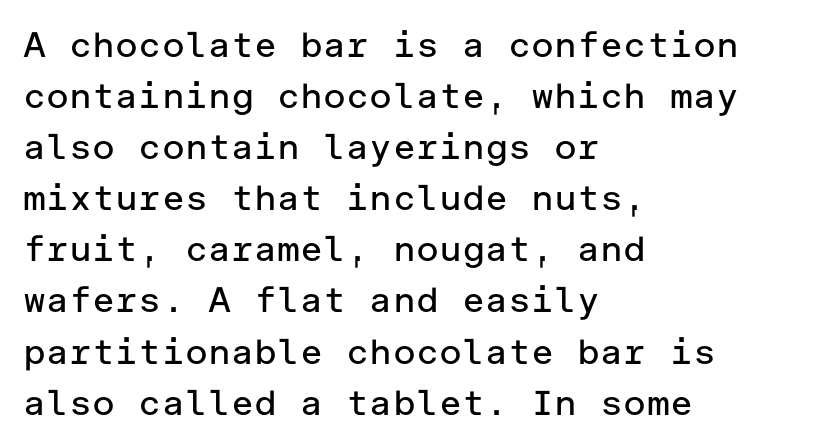
Glance below the letters and you will spot only blank space. Honestly, the row spacing looks completely unremarkable. Left-aligned paragraph, ragged on the right. Stem width sits at or under what a default text font uses. A sans-serif font was chosen for this passage. You could call the tracking neutral — neither tight nor loose.
